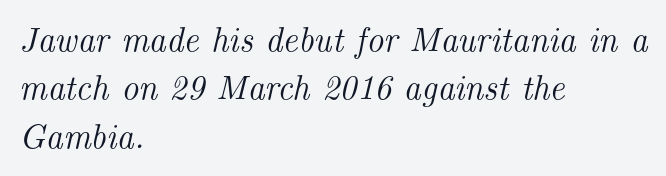
{"serif": "yes", "italic": "yes", "lean": "right", "slant_degrees": 14, "width": "normal", "stroke_contrast": "medium", "x_height": "small", "monospaced": "no", "underline": "no", "align": "left", "line_spacing": "normal", "line_spacing_ratio": 1.42, "letter_spacing": "normal", "letter_spacing_em": 0.0, "glyph_px": 34}
